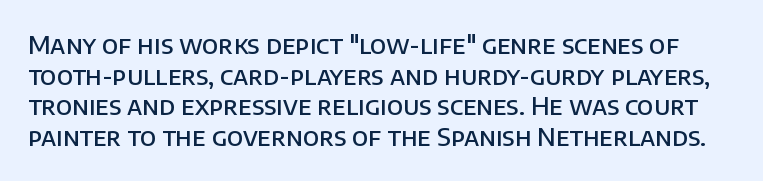
Q: Is the text bold? A: Semi-bold.
Q: Is the text italic (slanted)? A: No, it is upright.
Q: Is the text underlined? A: No.
Q: Is the spacing between letters normal or unusually wide? A: Normal.
